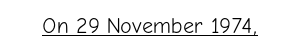
Does a line run under the words? Yes, clearly. Each word holds together tightly as a unit, with standard inter-letter gaps. When letters stand straight like this, we call the style roman or upright. Compared with a typical body face, this is equally light or lighter still.
